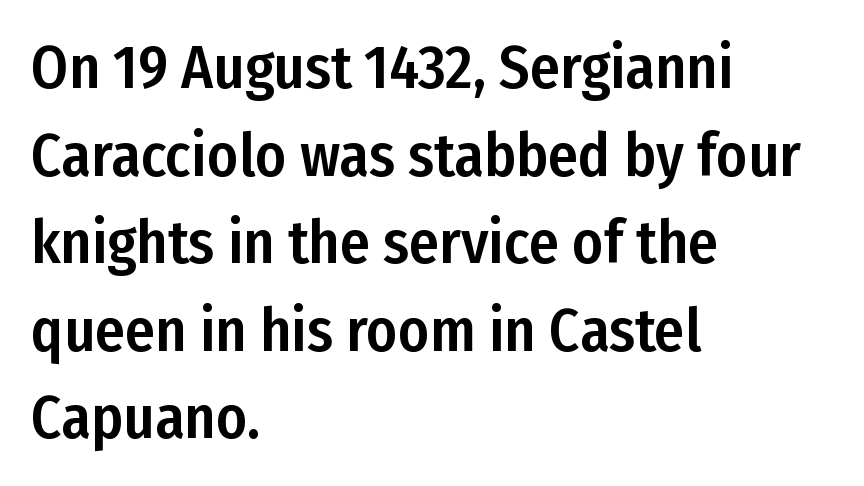
Leading matches the norm, producing a regular column. Honestly, there is no underline to notice here at all. Glyph-to-glyph distance matches everyday printed text. Note the varied advance widths — an 'i' is clearly narrower than an 'm'. This is the regular roman posture of the typeface.
